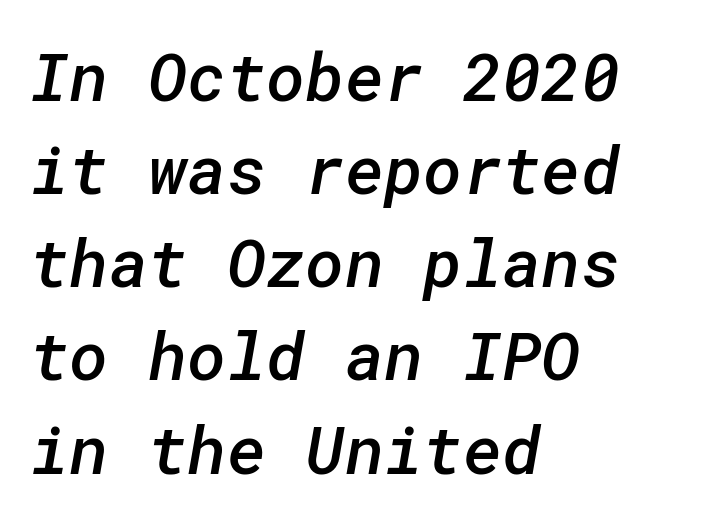
The image shows 67 px semibold sans-serif type; set left-aligned, normal line spacing (1.39x), normal letter spacing, not underlined; low stroke contrast and a medium x-height.
